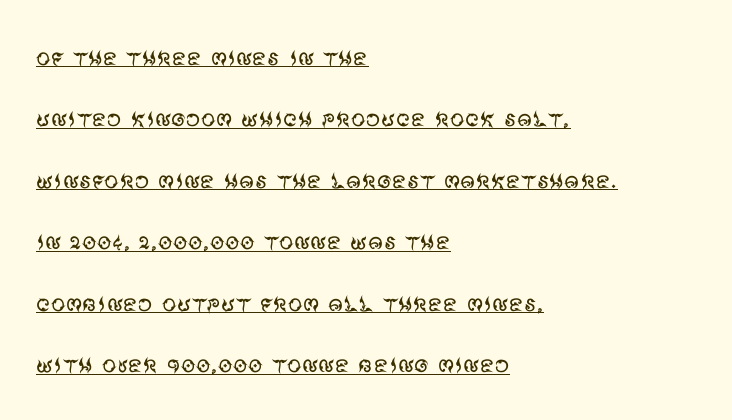
Letterform terminals end flat and unadorned throughout the passage. Each word holds together tightly as a unit, with standard inter-letter gaps. A typographer would call this underscored text. Leading: increased.
